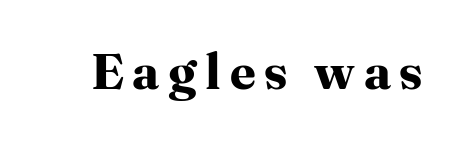
The image shows 51 px bold serif type, upright; set not underlined; high stroke contrast and a medium x-height.
